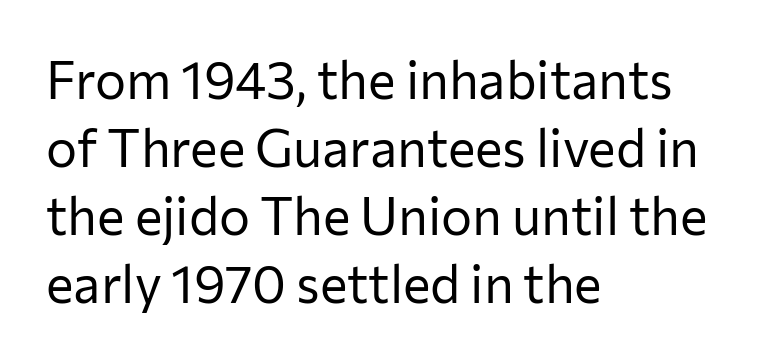
{"serif": "no", "italic": "no", "bold": "no", "weight": "regular", "width": "normal", "stroke_contrast": "low", "x_height": "medium", "monospaced": "no", "underline": "no", "align": "left", "line_spacing": "normal", "line_spacing_ratio": 1.31, "letter_spacing": "normal", "letter_spacing_em": 0.0, "glyph_px": 52}
